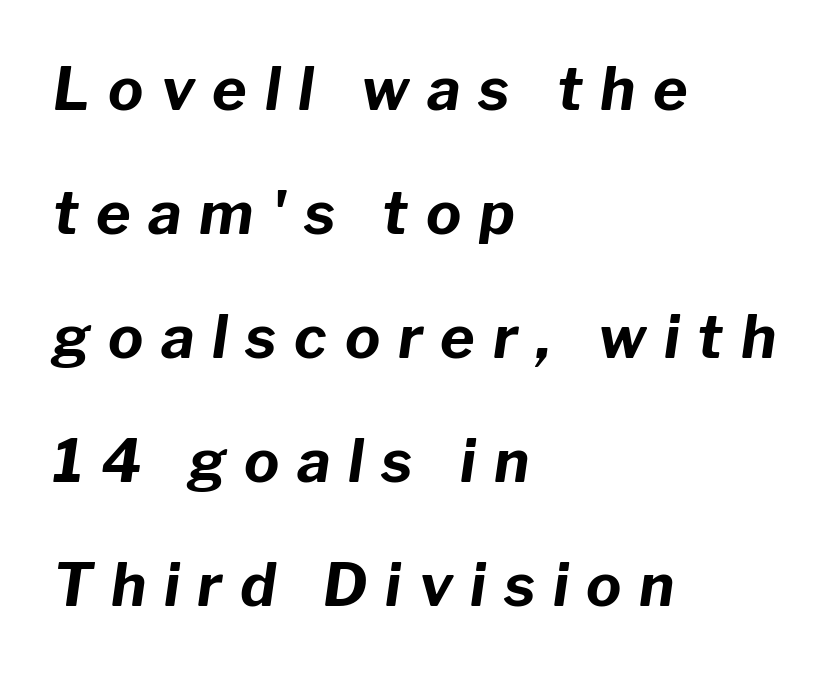
{"italic": "yes", "lean": "right", "slant_degrees": 8, "bold": "yes", "weight": "bold", "width": "normal", "stroke_contrast": "low", "x_height": "medium", "monospaced": "no", "underline": "no", "align": "left", "line_spacing": "loose", "line_spacing_ratio": 2.1, "letter_spacing": "wide", "letter_spacing_em": 0.3, "glyph_px": 59}
